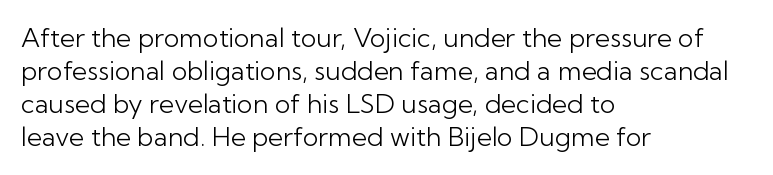
The image shows 26 px text type, upright; set left-aligned, normal line spacing (1.27x), normal letter spacing, not underlined.
